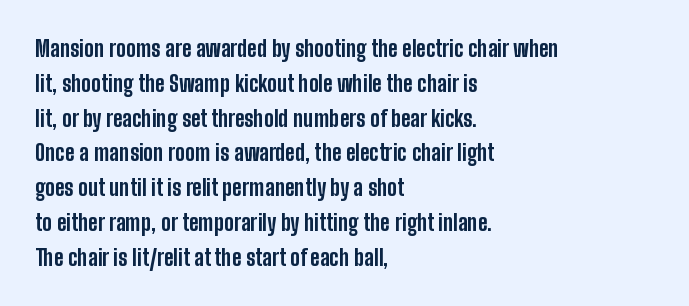
{"italic": "no", "bold": "yes", "underline": "no", "align": "left", "line_spacing": "normal", "line_spacing_ratio": 1.58, "letter_spacing": "normal", "letter_spacing_em": 0.0, "glyph_px": 22}
